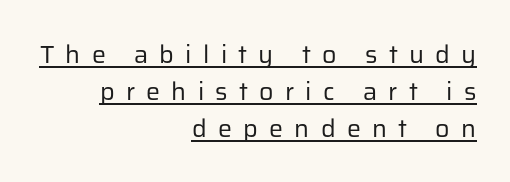
The image shows 25 px text type, upright; set right-aligned, normal line spacing (1.48x), unusually wide letter spacing (+0.45 em), underlined.
